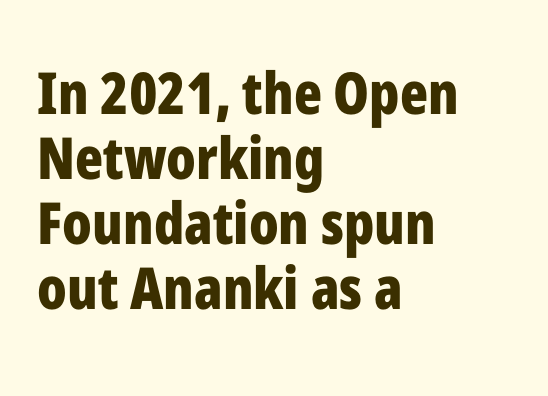
Think of a printed novel: that variable character pitch is what you see here. Nobody drew a line under any word here. Short note: letters normally spaced. Designer's note — italics off, roman on. Teacher's note: observe the even left margin — that is flush-left alignment.
